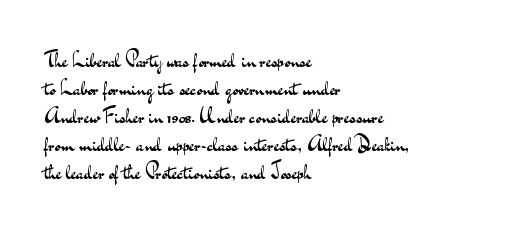
Q: Is the text bold? A: No.
Q: Is the text italic (slanted)? A: Yes.
Q: Is the text underlined? A: No.
Q: How is the paragraph aligned? A: Left-aligned.
Q: Is the spacing between letters normal or unusually wide? A: Normal.
Q: Is the spacing between lines tight, normal or loose? A: Normal.
